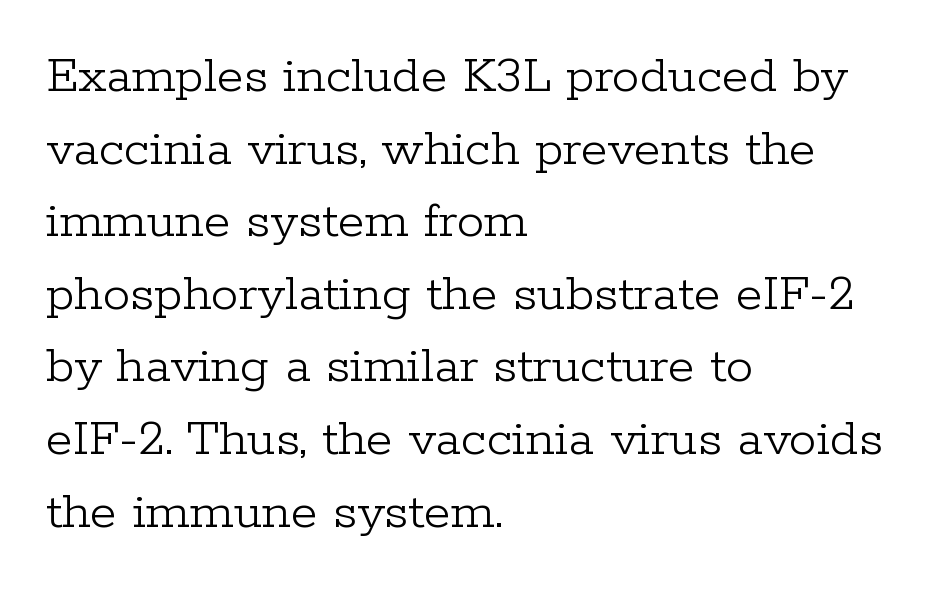
{"serif": "yes", "italic": "no", "bold": "no", "weight": "light", "width": "normal", "stroke_contrast": "low", "x_height": "medium", "monospaced": "no", "underline": "no", "align": "left", "line_spacing": "normal", "line_spacing_ratio": 1.32, "letter_spacing": "normal", "letter_spacing_em": 0.0, "glyph_px": 55}
